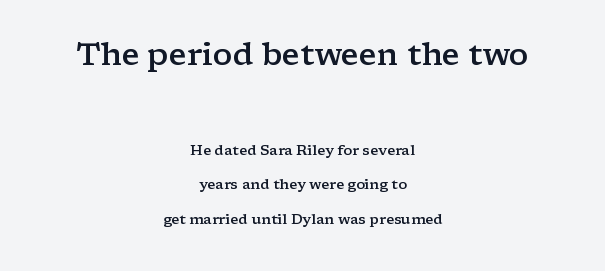
Q: Is the text bold? A: Semi-bold.
Q: Is the text italic (slanted)? A: No, it is upright.
Q: Is the typeface a serif or a sans-serif typeface? A: Serif.
Q: Is the text underlined? A: No.
Q: How is the paragraph aligned? A: Centered.
Q: Is the spacing between letters normal or unusually wide? A: Normal.
Q: Is the spacing between lines tight, normal or loose? A: Loose.
Q: Which block of text is set in a larger size, the first (top) or the second (bottom)? A: The first (top) one.
Q: Width (condensed, normal, or wide)? A: Wide.
Q: Stroke contrast? A: Low.
Q: x-height? A: Medium.
Q: Monospaced? A: No.
